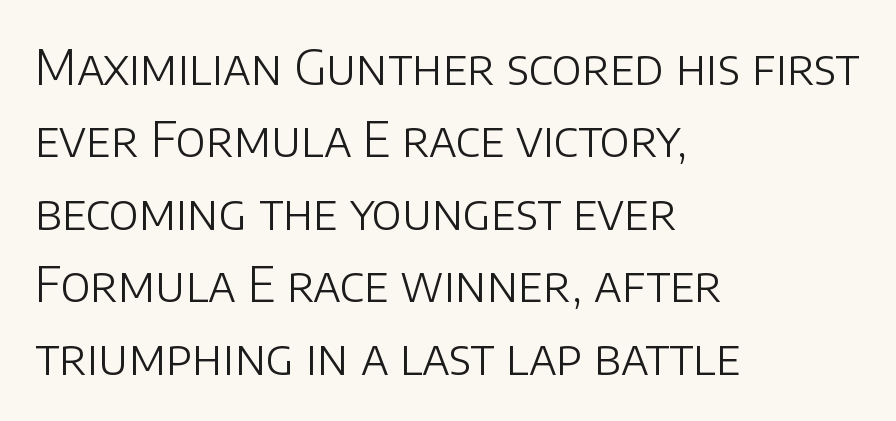
The image shows 48 px light sans-serif type, upright; set left-aligned, normal line spacing (1.51x), normal letter spacing, not underlined; low stroke contrast and a large x-height.
